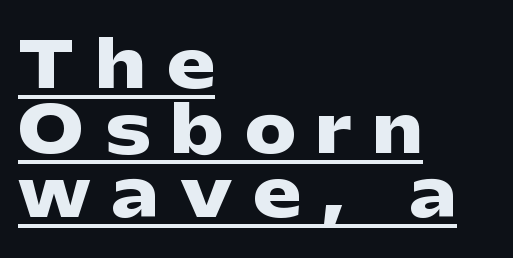
The font's upright variant was chosen for this text. This sample trades vertical openness for compactness between lines. Short and long lines alike share a common starting point at left. Here the designer chose a conventional face with non-uniform glyph widths. Summary of weight: heavy, a full bold.
